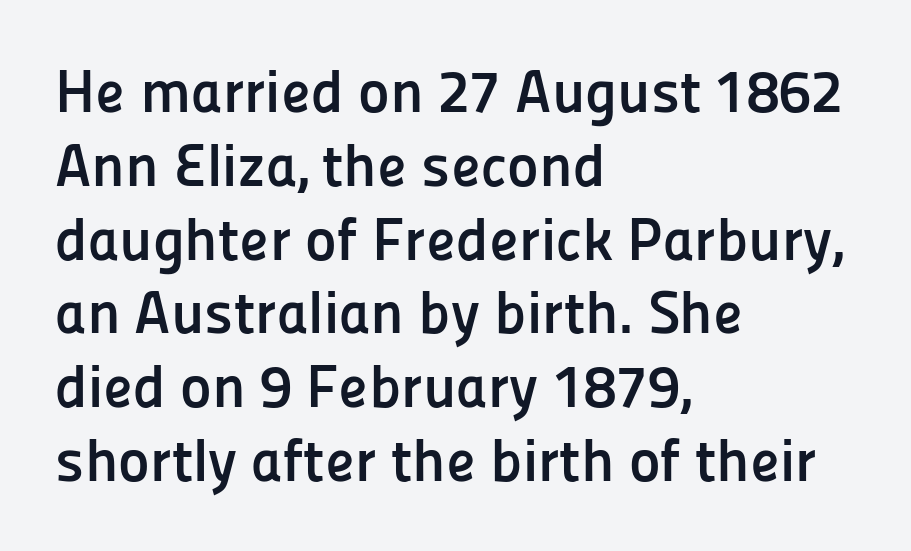
The zone under the glyphs is completely vacant. Honestly, the letter spacing is just normal — you wouldn't notice it. The typesetter chose a ragged-right arrangement here. Do the characters align in a grid? No, the font is proportional. Ordinary non-slanted type is in use.
